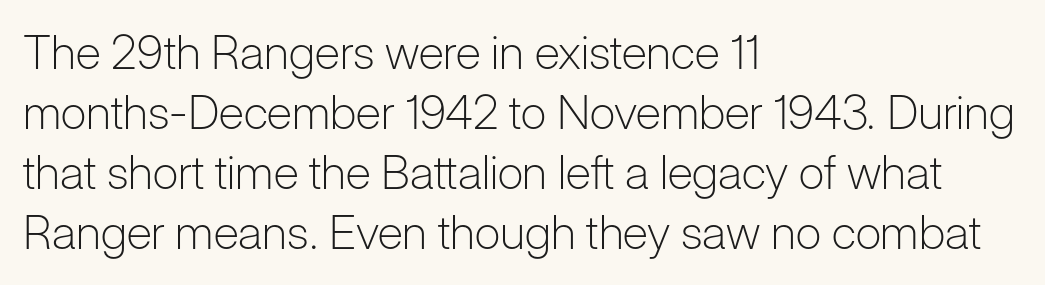
{"serif": "no", "italic": "no", "bold": "no", "weight": "light", "width": "normal", "stroke_contrast": "low", "x_height": "medium", "monospaced": "no", "underline": "no", "align": "left", "line_spacing": "normal", "line_spacing_ratio": 1.28, "letter_spacing": "normal", "letter_spacing_em": 0.0, "glyph_px": 47}
